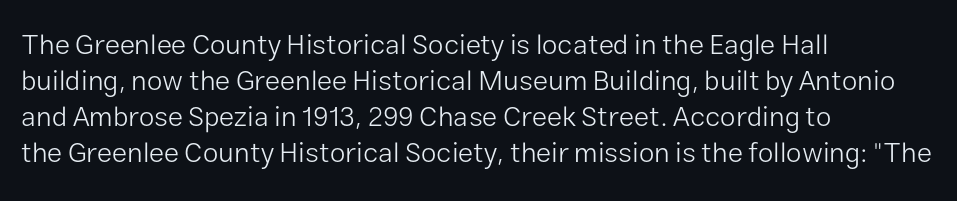
The image shows 28 px light sans-serif type, upright; set left-aligned, normal line spacing (1.29x), normal letter spacing, not underlined; low stroke contrast and a medium x-height.
